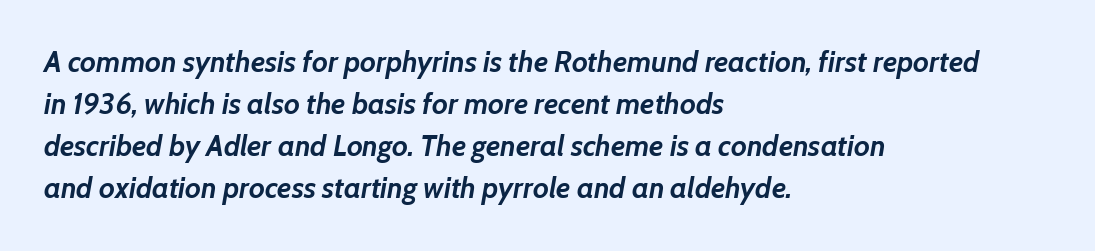
Q: Is the text bold? A: Yes.
Q: Is the text italic (slanted)? A: Yes, it leans right by about 7 degrees.
Q: Is the text underlined? A: No.
Q: How is the paragraph aligned? A: Left-aligned.
Q: Is the spacing between letters normal or unusually wide? A: Normal.
Q: Is the spacing between lines tight, normal or loose? A: Normal.
Q: Width (condensed, normal, or wide)? A: Normal.
Q: Stroke contrast? A: Low.
Q: x-height? A: Medium.
Q: Monospaced? A: No.
